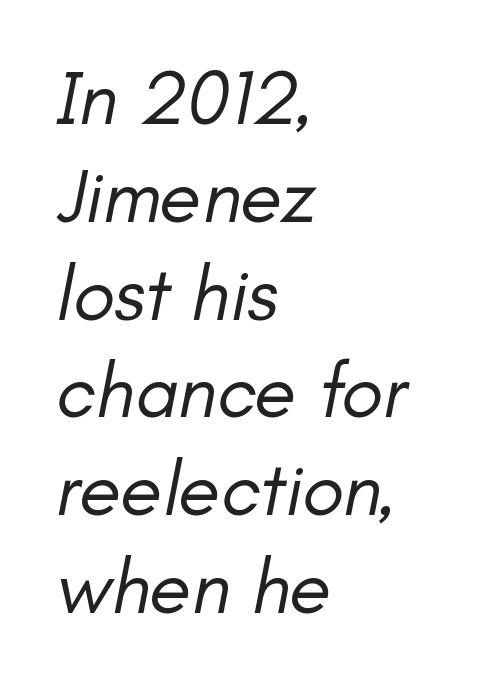
The image shows 77 px regular-weight type, italic (leaning right); set left-aligned, normal line spacing (1.27x), normal letter spacing, not underlined; low stroke contrast and a small x-height.
